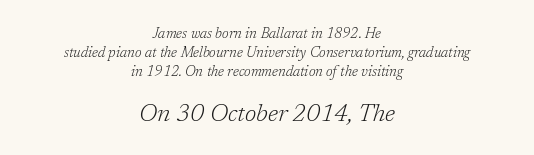
Q: Is the text bold? A: No.
Q: Is the text italic (slanted)? A: Yes, it leans right by about 17 degrees.
Q: Is the text underlined? A: No.
Q: How is the paragraph aligned? A: Centered.
Q: Is the spacing between letters normal or unusually wide? A: Normal.
Q: Is the spacing between lines tight, normal or loose? A: Normal.
Q: Which block of text is set in a larger size, the first (top) or the second (bottom)? A: The second (bottom) one.
